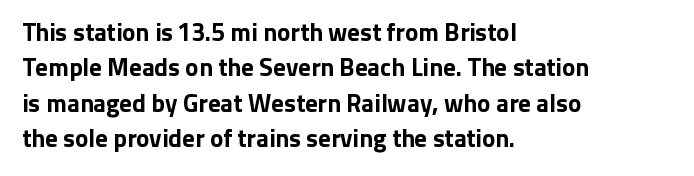
The image shows 25 px bold type, upright; set left-aligned, normal line spacing (1.42x), normal letter spacing, not underlined.
